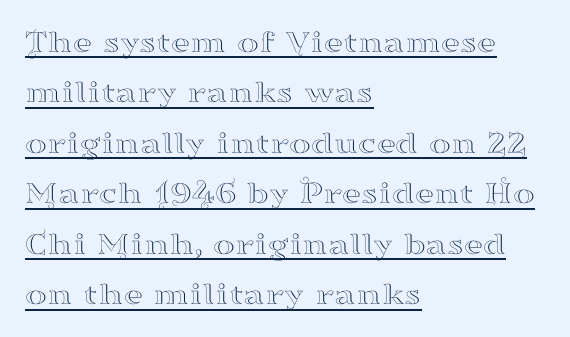
{"serif": "yes", "italic": "no", "width": "wide", "stroke_contrast": "high", "x_height": "small", "monospaced": "no", "underline": "yes", "align": "left", "line_spacing": "normal", "line_spacing_ratio": 1.53, "letter_spacing": "normal", "letter_spacing_em": 0.0, "glyph_px": 33}
